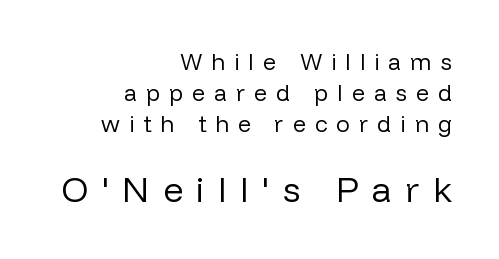
The image shows 35 px regular-weight sans-serif type, upright; set right-aligned, normal line spacing (1.34x), unusually wide letter spacing (+0.39 em), not underlined; the second (bottom) block is 1.52x larger; low stroke contrast and a medium x-height.
